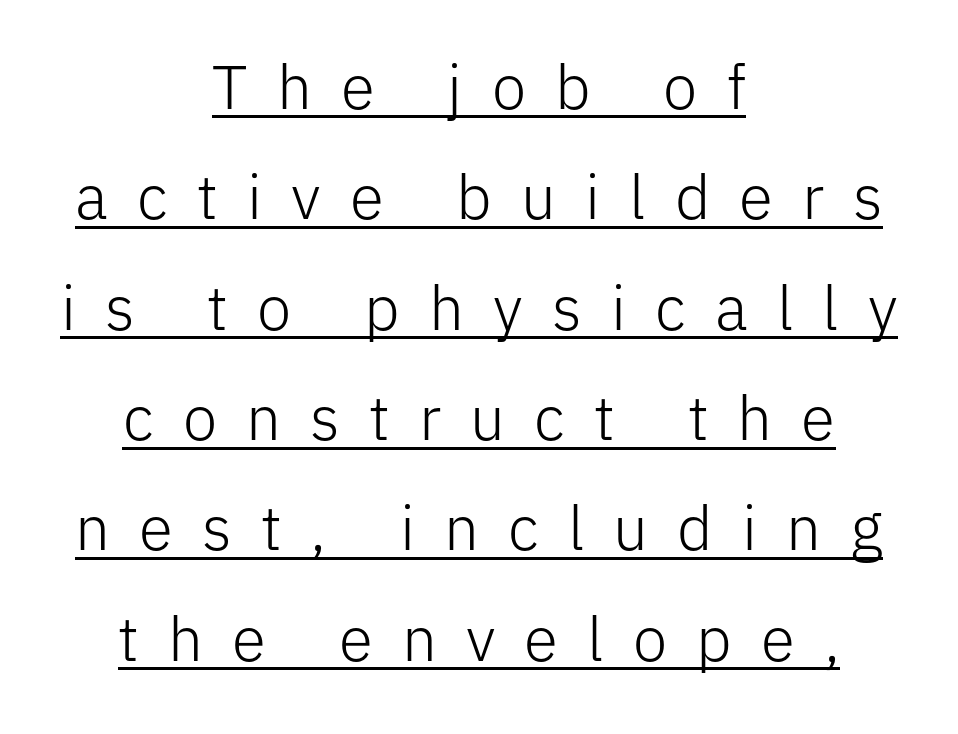
{"serif": "no", "italic": "no", "bold": "no", "weight": "light", "width": "normal", "stroke_contrast": "low", "x_height": "medium", "monospaced": "no", "underline": "yes", "align": "center", "line_spacing_ratio": 1.78, "letter_spacing": "wide", "letter_spacing_em": 0.47, "glyph_px": 62}
